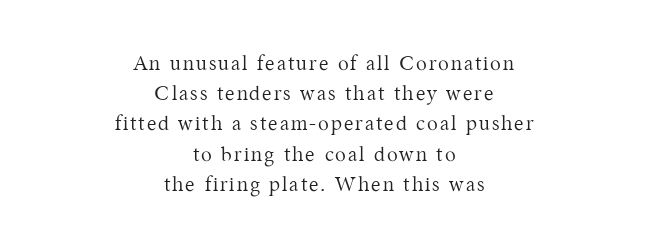
Q: Is the text bold? A: No.
Q: Is the text italic (slanted)? A: No, it is upright.
Q: Is the text underlined? A: No.
Q: How is the paragraph aligned? A: Centered.
Q: Is the spacing between lines tight, normal or loose? A: Normal.
